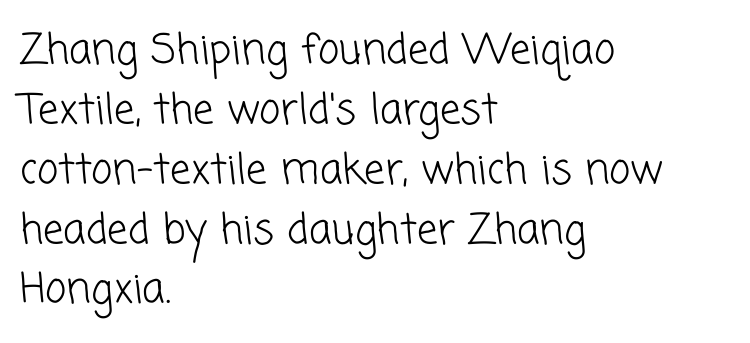
Q: Is the text bold? A: No.
Q: Is the typeface a serif or a sans-serif typeface? A: Sans-serif.
Q: Is the text underlined? A: No.
Q: How is the paragraph aligned? A: Left-aligned.
Q: Is the spacing between letters normal or unusually wide? A: Normal.
Q: Is the spacing between lines tight, normal or loose? A: Normal.
Q: Width (condensed, normal, or wide)? A: Normal.
Q: Stroke contrast? A: Low.
Q: x-height? A: Medium.
Q: Monospaced? A: No.
